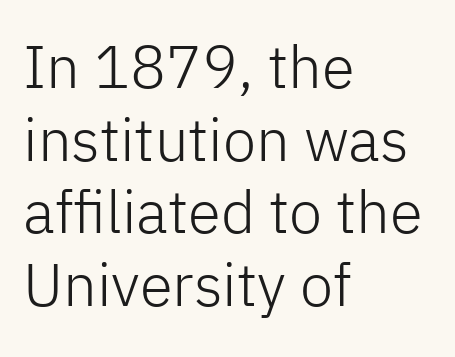
{"serif": "no", "italic": "no", "bold": "no", "weight": "light", "width": "normal", "stroke_contrast": "low", "x_height": "medium", "monospaced": "no", "underline": "no", "align": "left", "line_spacing_ratio": 1.21, "letter_spacing": "normal", "letter_spacing_em": 0.0, "glyph_px": 60}
